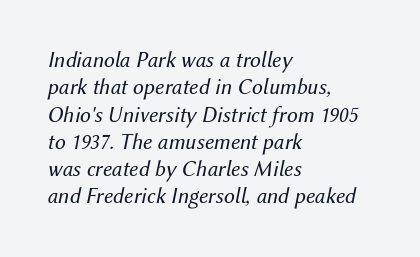
The glyphs are unaccompanied by any horizontal stroke below them. Tracking value appears to be zero — textbook default spacing. One-word summary of the alignment: left. The strokes are not fattened; the text isn't bold.
